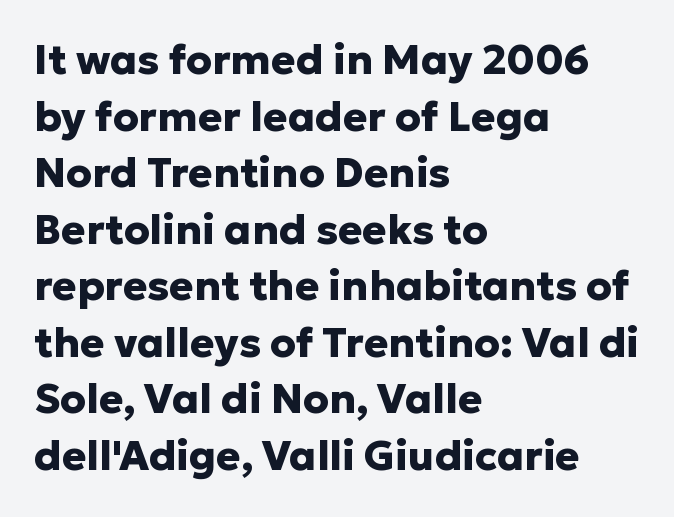
{"serif": "no", "italic": "no", "bold": "yes", "weight": "heavy", "width": "normal", "stroke_contrast": "low", "x_height": "medium", "monospaced": "no", "underline": "no", "align": "left", "line_spacing": "normal", "line_spacing_ratio": 1.38, "letter_spacing": "normal", "letter_spacing_em": 0.0, "glyph_px": 41}
